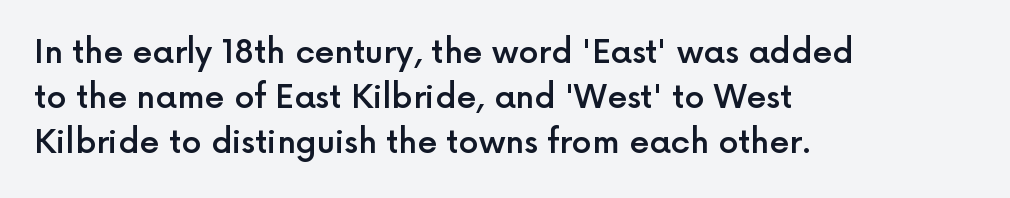
Nope, no serifs anywhere on these letters. Summary of vertical rhythm: regular, with standard interline spacing. Do the letters lean? They stand straight. Typeset ragged right — the left edge is the straight one. Moderately thickened strokes mark this as semibold type. Decoration check: the copy has no underline.
